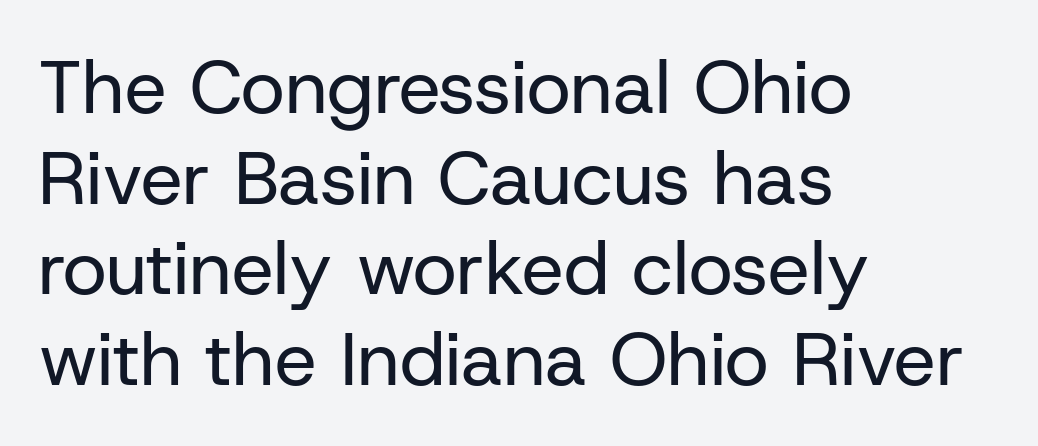
The image shows 75 px regular-weight sans-serif type, upright; set left-aligned, line spacing 1.21x, normal letter spacing, not underlined; low stroke contrast and a medium x-height.
